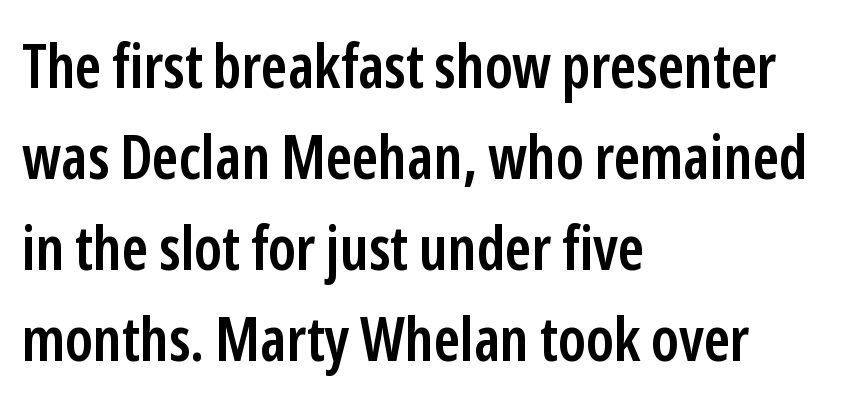
{"serif": "no", "italic": "no", "bold": "semi", "weight": "semibold", "width": "condensed", "stroke_contrast": "low", "x_height": "medium", "monospaced": "no", "underline": "no", "align": "left", "line_spacing": "normal", "line_spacing_ratio": 1.49, "letter_spacing": "normal", "letter_spacing_em": 0.0, "glyph_px": 61}
